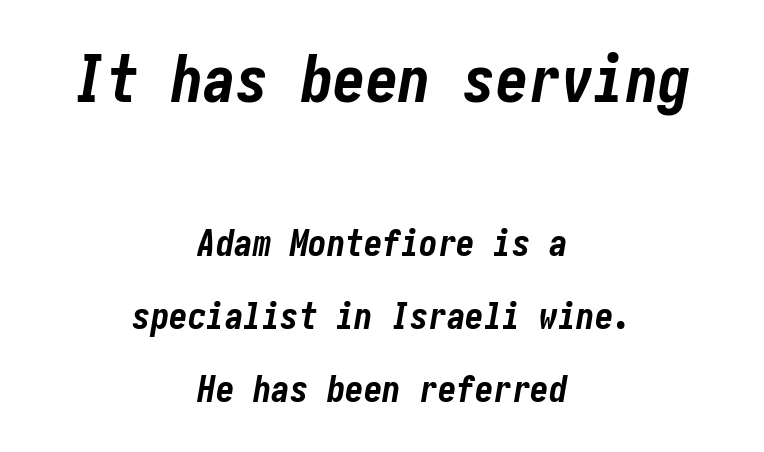
Q: Is the text bold? A: Yes.
Q: Is the text italic (slanted)? A: Yes, it leans right by about 10 degrees.
Q: Is the text underlined? A: No.
Q: How is the paragraph aligned? A: Centered.
Q: Is the spacing between letters normal or unusually wide? A: Normal.
Q: Is the spacing between lines tight, normal or loose? A: Loose.
Q: Which block of text is set in a larger size, the first (top) or the second (bottom)? A: The first (top) one.
Q: Width (condensed, normal, or wide)? A: Condensed.
Q: Stroke contrast? A: Low.
Q: x-height? A: Medium.
